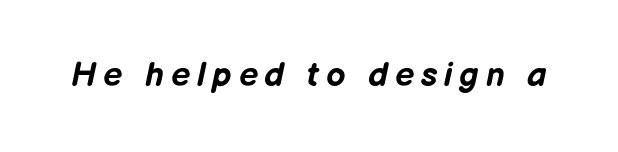
Yep, that's italic — everything's leaning. Stroke thickness is high; the sample reads as a true bold. This sample uses expanded letter spacing, leaving extra air between glyphs. Underline: absent. Think of a printed novel: that variable character pitch is what you see here.
